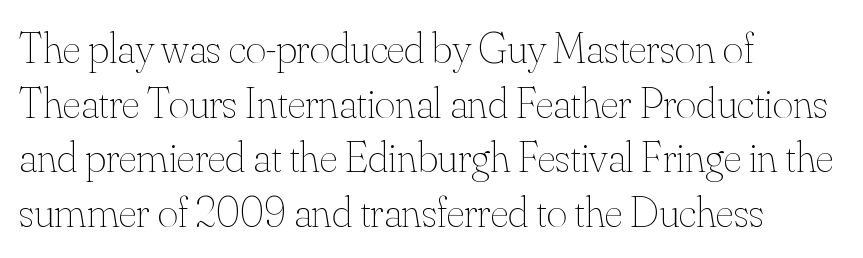
Which margin do the lines hug? The left one — the right edge is uneven. This rendering leaves character spacing at its baseline value. A typesetter would mark this as roman, not italic. Rule under the text: the space is simply empty. The typesetting does not lean heavy: it is not bold. Spacing verdict: proportional, widths tailored to each character.
